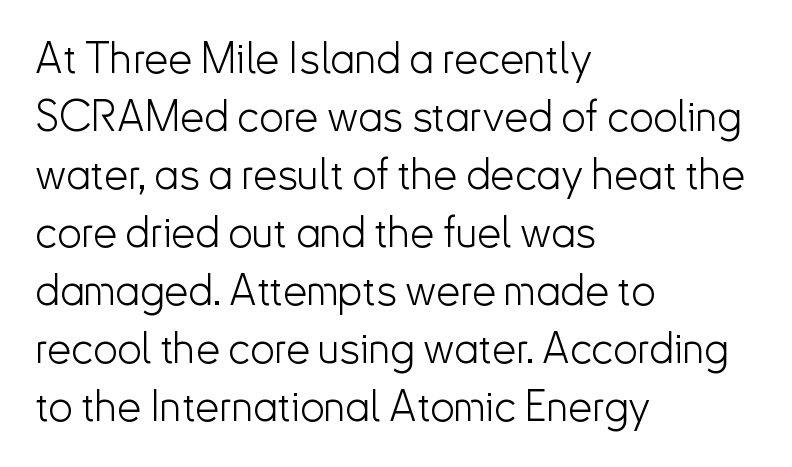
{"serif": "no", "italic": "no", "bold": "no", "weight": "light", "width": "normal", "stroke_contrast": "low", "x_height": "small", "monospaced": "no", "underline": "no", "align": "left", "line_spacing": "normal", "line_spacing_ratio": 1.35, "letter_spacing": "normal", "letter_spacing_em": 0.0, "glyph_px": 43}
